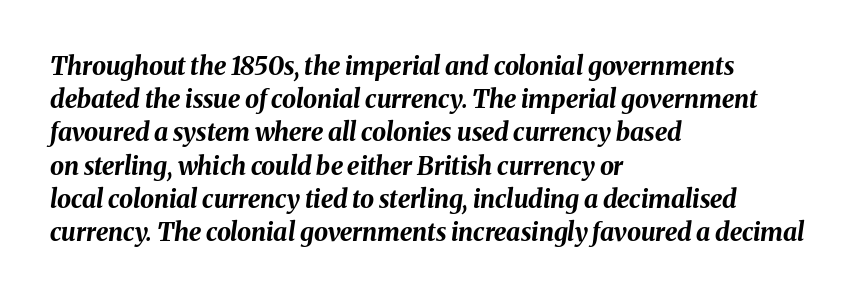
Q: Is the text bold? A: Yes.
Q: Is the text italic (slanted)? A: Yes, it leans right by about 8 degrees.
Q: Is the text underlined? A: No.
Q: How is the paragraph aligned? A: Left-aligned.
Q: Is the spacing between letters normal or unusually wide? A: Normal.
Q: Is the spacing between lines tight, normal or loose? A: Normal.
